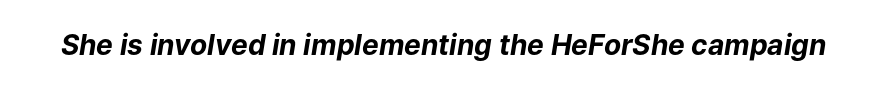
The image shows 28 px bold type, italic (leaning right); set normal letter spacing, not underlined; low stroke contrast and a medium x-height.
